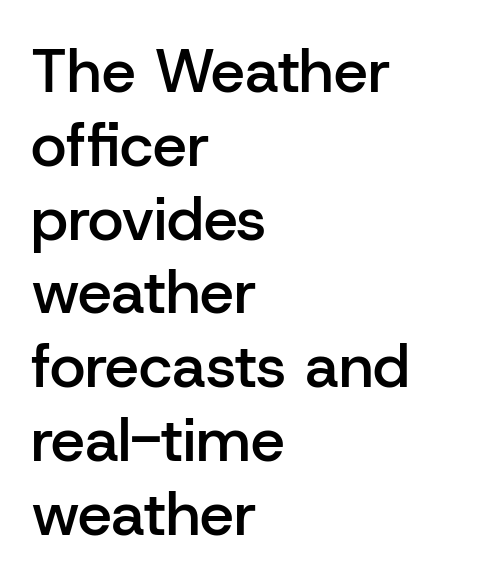
Font category for this specimen: sans-serif. Looks like regular typesetting: each glyph gets only the width it needs. What stands out about the letter spacing? Nothing — it is the standard amount. Casual observation: everything's shoved over to the left.
